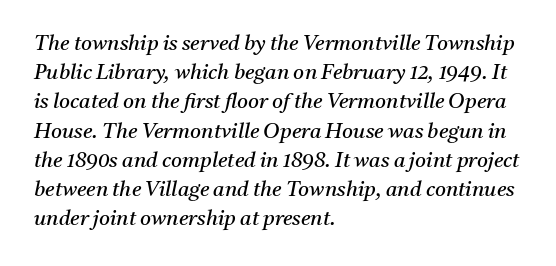
Each row of text sits above clean, open space. Stem width sits at or under what a default text font uses. The type is set solid horizontally, with unmodified tracking. Visually the block forms a straight wall on the left and a jagged coastline on the right. The whole block is typeset with a tilt.
